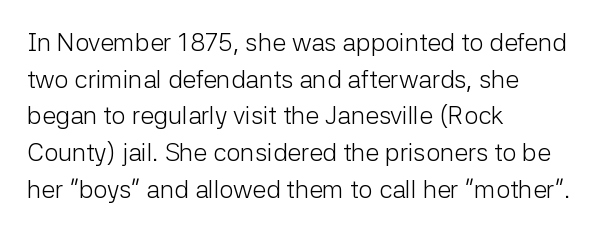
The image shows 25 px text type, upright; set left-aligned, normal line spacing (1.47x), normal letter spacing, not underlined.
